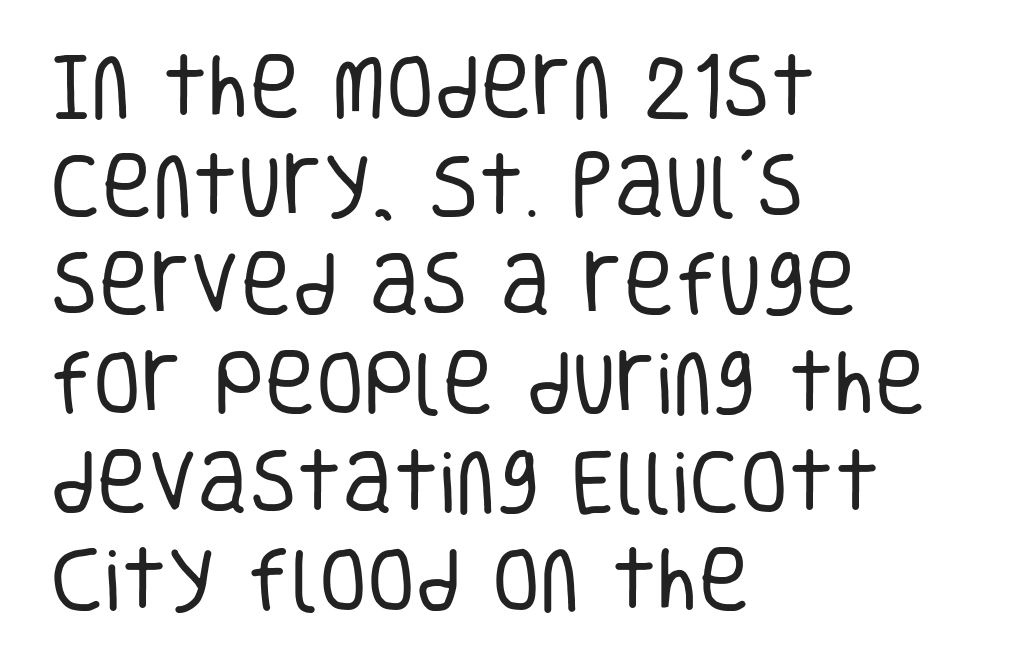
A typesetter would mark this as roman, not italic. Casual observation: everything's shoved over to the left. Looks like regular typesetting: each glyph gets only the width it needs. Interline gaps are of average width in this sample.
